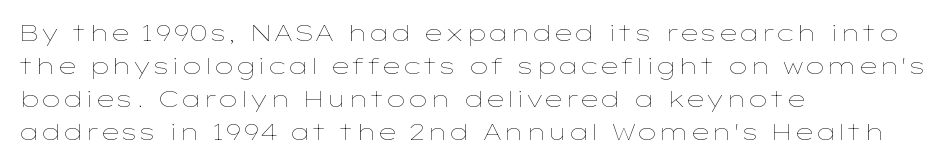
Q: Is the text bold? A: No.
Q: Is the text italic (slanted)? A: No, it is upright.
Q: Is the text underlined? A: No.
Q: How is the paragraph aligned? A: Left-aligned.
Q: Is the spacing between letters normal or unusually wide? A: Normal.
Q: Is the spacing between lines tight, normal or loose? A: Normal.
